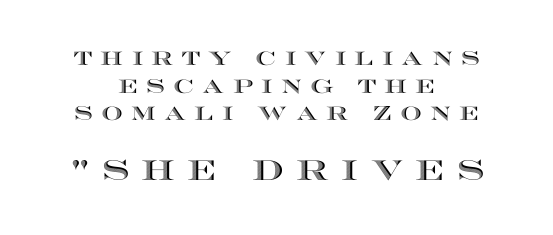
The words here are not underlined. The letters stand straight up with perfectly vertical stems. The rendering enlarges the type as you move from the upper chunk to the lower. The lines sit at an ordinary, default distance from one another.
